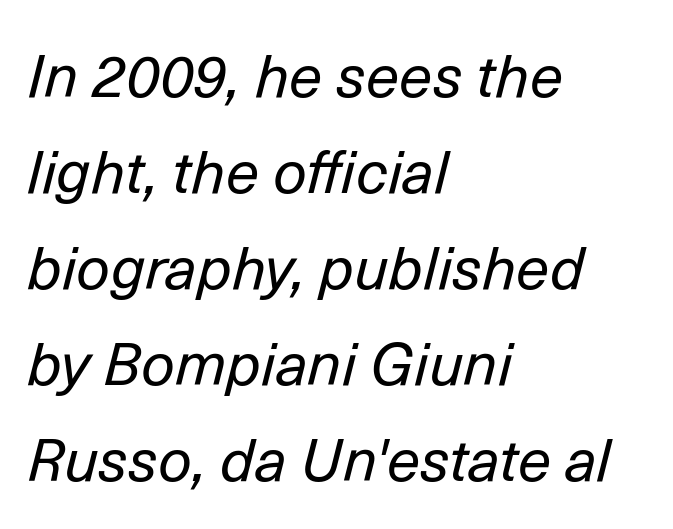
The text carries the slant typical of an italic or oblique font. Whoever set this chose a conventional vertical rhythm. The passage shown is not underscored anywhere. The weight tops out at a normal text grade. Varying glyph widths throughout — classic text-font behaviour.
